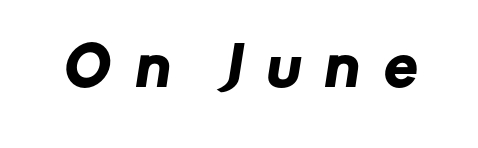
{"serif": "no", "width": "normal", "stroke_contrast": "low", "x_height": "medium", "monospaced": "no", "underline": "no", "letter_spacing": "wide", "letter_spacing_em": 0.48, "glyph_px": 53}
